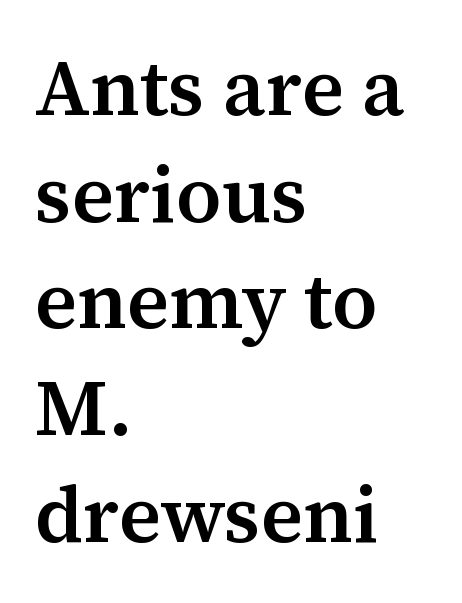
The image shows 79 px semibold serif type, upright; set left-aligned, normal line spacing (1.35x), normal letter spacing, not underlined; medium stroke contrast and a medium x-height.
